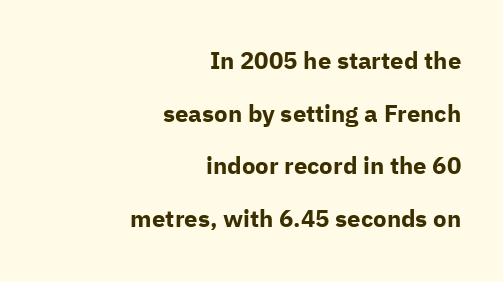
The image shows 24 px bold type, upright; set right-aligned, loose line spacing (2.19x), normal letter spacing, not underlined.
